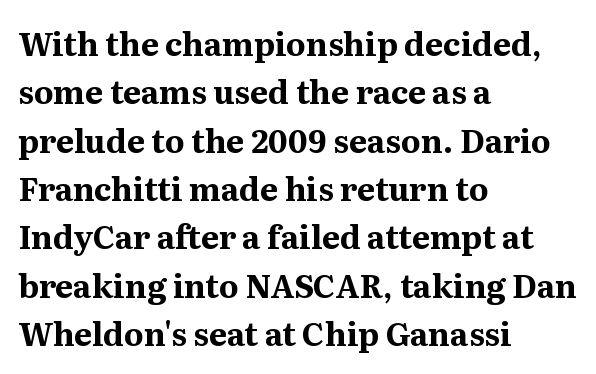
Q: Is the text bold? A: Yes.
Q: Is the text italic (slanted)? A: No, it is upright.
Q: Is the typeface a serif or a sans-serif typeface? A: Serif.
Q: Is the text underlined? A: No.
Q: How is the paragraph aligned? A: Left-aligned.
Q: Is the spacing between letters normal or unusually wide? A: Normal.
Q: Is the spacing between lines tight, normal or loose? A: Normal.
Q: Width (condensed, normal, or wide)? A: Normal.
Q: Stroke contrast? A: Medium.
Q: x-height? A: Medium.
Q: Monospaced? A: No.
